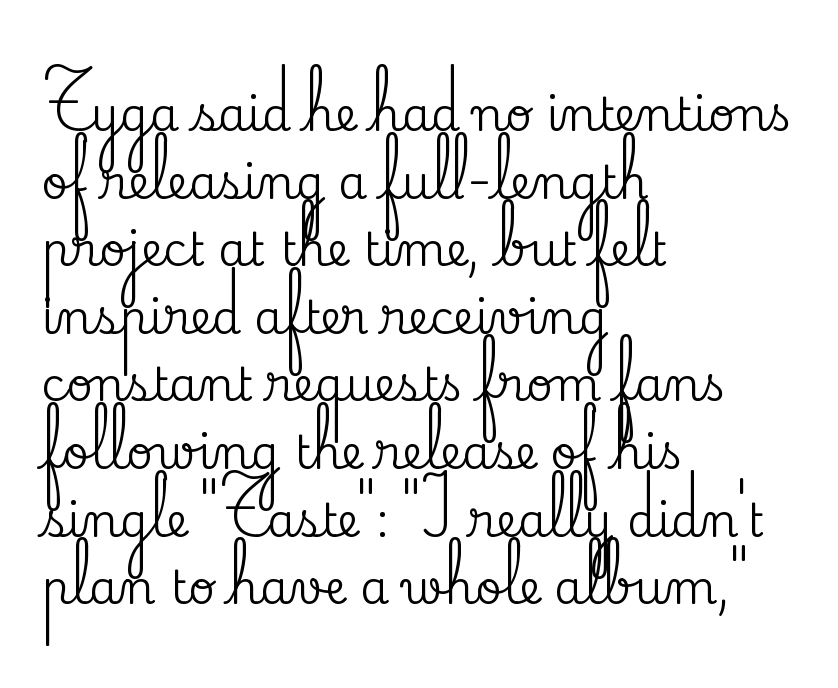
Ascenders rise straight up at ninety degrees. Here the designer chose a conventional face with non-uniform glyph widths. This is serif lettering, the kind often seen in printed books. The letterforms sit shoulder to shoulder at normal distance.
